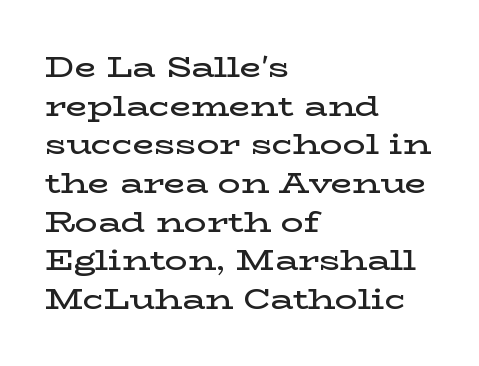
The image shows 28 px semibold, wide serif type, upright; set left-aligned, normal line spacing (1.38x), normal letter spacing, not underlined; low stroke contrast and a medium x-height.
